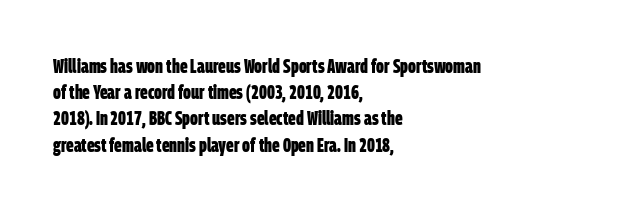
{"bold": "yes", "underline": "no", "align": "left", "line_spacing": "normal", "line_spacing_ratio": 1.31, "letter_spacing": "normal", "letter_spacing_em": 0.0, "glyph_px": 20}
